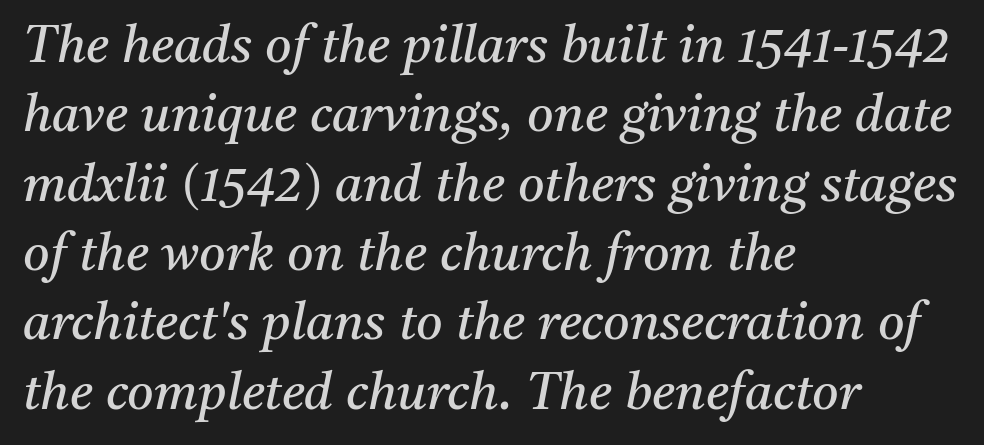
{"serif": "yes", "italic": "yes", "lean": "right", "slant_degrees": 11, "bold": "no", "weight": "regular", "width": "normal", "stroke_contrast": "medium", "x_height": "medium", "monospaced": "no", "underline": "no", "align": "left", "line_spacing": "normal", "line_spacing_ratio": 1.36, "letter_spacing": "normal", "letter_spacing_em": 0.0, "glyph_px": 51}
